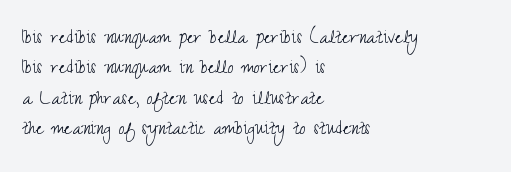
{"italic": "no", "bold": "no", "underline": "no", "align": "left", "line_spacing": "normal", "line_spacing_ratio": 1.38, "letter_spacing": "normal", "letter_spacing_em": 0.0, "glyph_px": 22}
